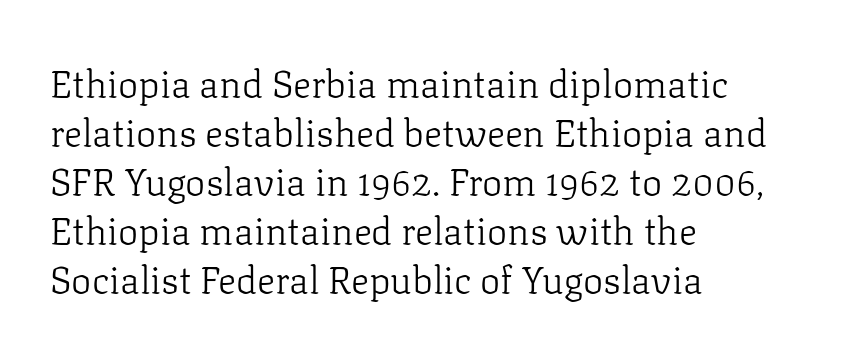
A student would call this left alignment; a typographer would say flush left, rag right. You could not count columns in this text — the font is proportionally spaced. The type family on display is of the serif kind. The lettering stays uniformly vertical, giving the passage a roman look.
